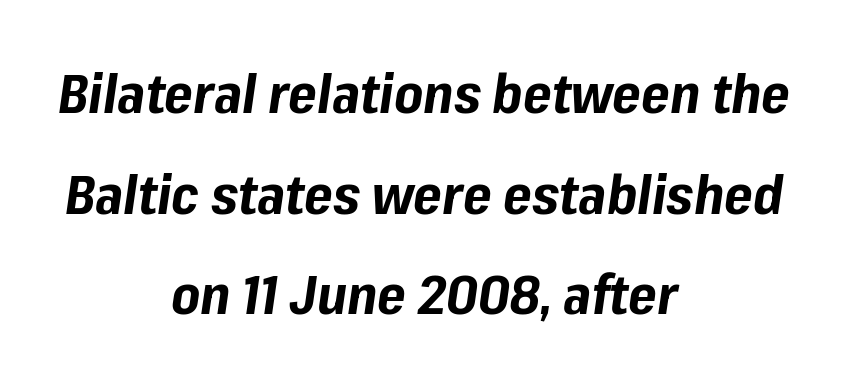
{"italic": "yes", "lean": "right", "slant_degrees": 8, "bold": "yes", "weight": "bold", "width": "normal", "stroke_contrast": "low", "x_height": "medium", "monospaced": "no", "underline": "no", "align": "center", "line_spacing_ratio": 1.83, "letter_spacing": "normal", "letter_spacing_em": 0.0, "glyph_px": 55}
